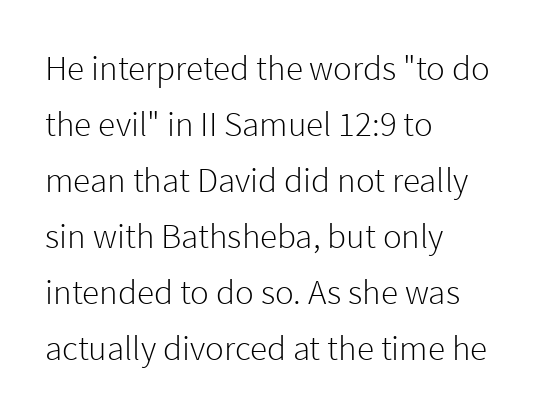
The image shows 35 px light sans-serif type, upright; set left-aligned, normal line spacing (1.6x), normal letter spacing, not underlined; a medium x-height.
